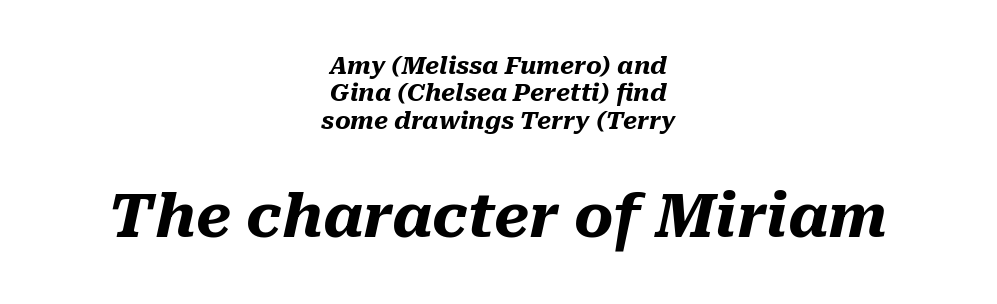
Q: Is the text bold? A: Yes.
Q: Is the text italic (slanted)? A: Yes, it leans right by about 10 degrees.
Q: Is the text underlined? A: No.
Q: How is the paragraph aligned? A: Centered.
Q: Is the spacing between letters normal or unusually wide? A: Normal.
Q: Is the spacing between lines tight, normal or loose? A: Tight.
Q: Which block of text is set in a larger size, the first (top) or the second (bottom)? A: The second (bottom) one.
Q: Width (condensed, normal, or wide)? A: Normal.
Q: Stroke contrast? A: Medium.
Q: x-height? A: Medium.
Q: Monospaced? A: No.
